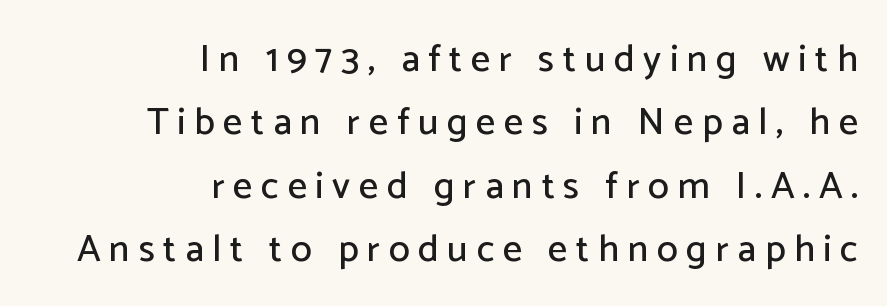
Q: Is the text italic (slanted)? A: No, it is upright.
Q: Is the typeface a serif or a sans-serif typeface? A: Sans-serif.
Q: Is the text underlined? A: No.
Q: How is the paragraph aligned? A: Right-aligned.
Q: Is the spacing between letters normal or unusually wide? A: Unusually wide.
Q: Is the spacing between lines tight, normal or loose? A: Normal.
Q: Width (condensed, normal, or wide)? A: Normal.
Q: Stroke contrast? A: Low.
Q: x-height? A: Medium.
Q: Monospaced? A: No.
